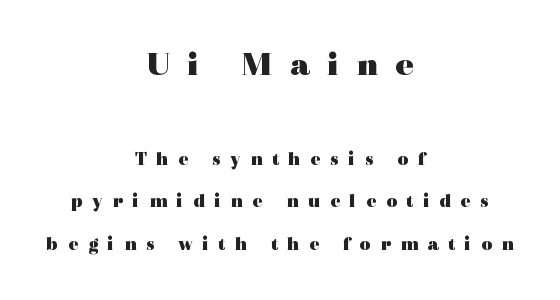
{"serif": "yes", "italic": "no", "bold": "yes", "weight": "heavy", "width": "wide", "x_height": "medium", "monospaced": "no", "underline": "no", "align": "center", "line_spacing": "loose", "line_spacing_ratio": 2.23, "letter_spacing": "wide", "letter_spacing_em": 0.5, "larger_block": "first", "size_ratio": 1.79, "glyph_px": 34}
